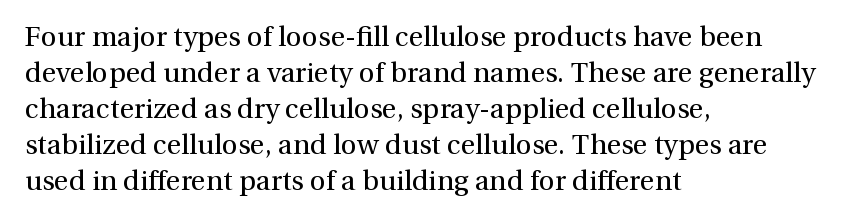
Is there any slant? The stems are plumb. Looks like regular typesetting: each glyph gets only the width it needs. Summary of weight: not heavy and not bold. Each letter's strokes conclude with small projecting serifs.
